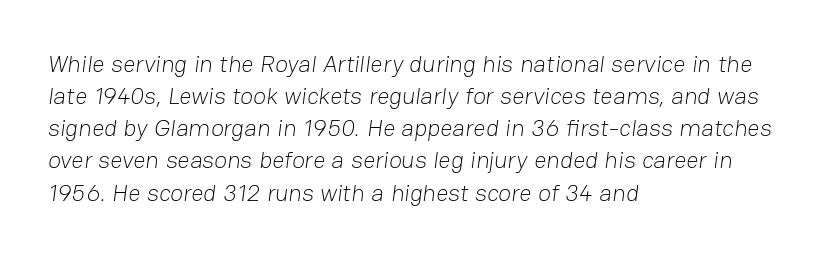
Interline gaps are of average width in this sample. Any mark beneath the type? The region is blank. Visually the block forms a straight wall on the left and a jagged coastline on the right. No heavy texture on the line: the type isn't bold.
